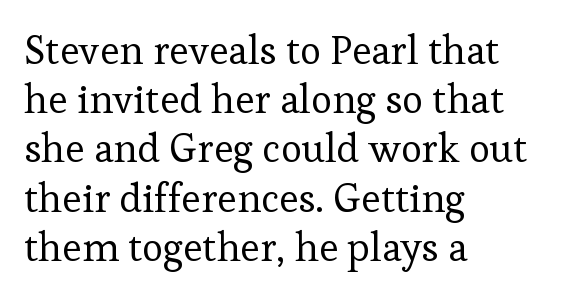
{"serif": "yes", "italic": "no", "bold": "no", "weight": "regular", "width": "normal", "stroke_contrast": "low", "x_height": "medium", "monospaced": "no", "underline": "no", "align": "left", "line_spacing_ratio": 1.23, "letter_spacing": "normal", "letter_spacing_em": 0.0, "glyph_px": 40}
